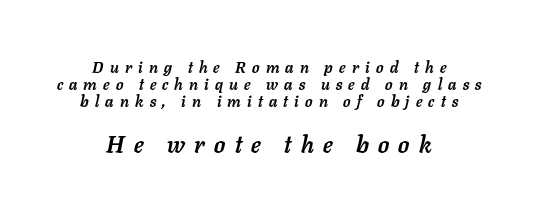
Q: Is the text bold? A: Yes.
Q: Is the text italic (slanted)? A: Yes, it leans right by about 11 degrees.
Q: Is the text underlined? A: No.
Q: How is the paragraph aligned? A: Centered.
Q: Is the spacing between letters normal or unusually wide? A: Unusually wide.
Q: Is the spacing between lines tight, normal or loose? A: Tight.
Q: Which block of text is set in a larger size, the first (top) or the second (bottom)? A: The second (bottom) one.
